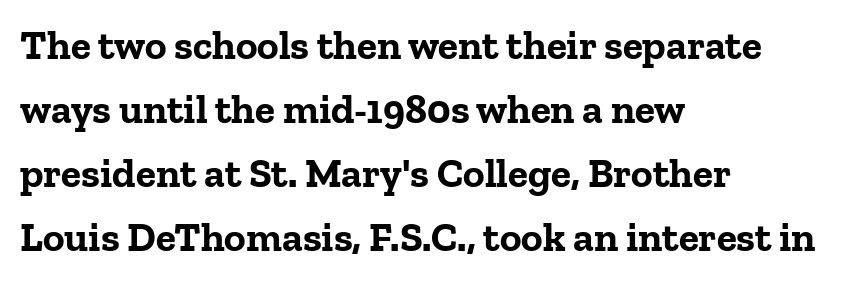
Q: Is the text bold? A: Yes.
Q: Is the text italic (slanted)? A: No, it is upright.
Q: Is the typeface a serif or a sans-serif typeface? A: Serif.
Q: Is the text underlined? A: No.
Q: How is the paragraph aligned? A: Left-aligned.
Q: Is the spacing between letters normal or unusually wide? A: Normal.
Q: Is the spacing between lines tight, normal or loose? A: Normal.
Q: Width (condensed, normal, or wide)? A: Normal.
Q: Stroke contrast? A: Low.
Q: x-height? A: Medium.
Q: Monospaced? A: No.
